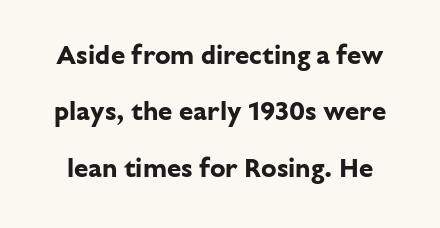
{"italic": "no", "bold": "yes", "underline": "no", "line_spacing": "loose", "line_spacing_ratio": 2.17, "letter_spacing": "normal", "letter_spacing_em": 0.0, "glyph_px": 26}
